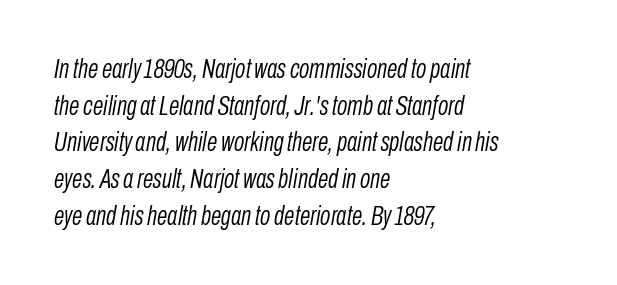
Q: Is the text bold? A: No.
Q: Is the text italic (slanted)? A: Yes, it leans right by about 10 degrees.
Q: Is the text underlined? A: No.
Q: How is the paragraph aligned? A: Left-aligned.
Q: Is the spacing between letters normal or unusually wide? A: Normal.
Q: Is the spacing between lines tight, normal or loose? A: Normal.
